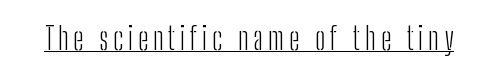
Q: Is the text bold? A: No.
Q: Is the text italic (slanted)? A: No, it is upright.
Q: Is the typeface a serif or a sans-serif typeface? A: Sans-serif.
Q: Is the text underlined? A: Yes.
Q: Width (condensed, normal, or wide)? A: Condensed.
Q: Stroke contrast? A: Low.
Q: x-height? A: Medium.
Q: Monospaced? A: No.
